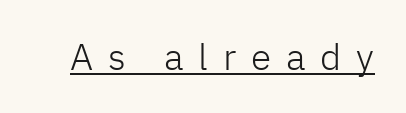
{"serif": "no", "italic": "no", "bold": "no", "weight": "light", "width": "normal", "stroke_contrast": "low", "x_height": "medium", "monospaced": "no", "underline": "yes", "letter_spacing": "wide", "letter_spacing_em": 0.4, "glyph_px": 37}
